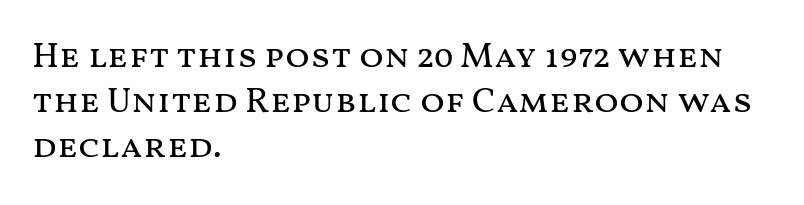
The image shows 36 px regular-weight, wide type, upright; set left-aligned, normal line spacing (1.25x), normal letter spacing, not underlined; medium stroke contrast and a medium x-height.
